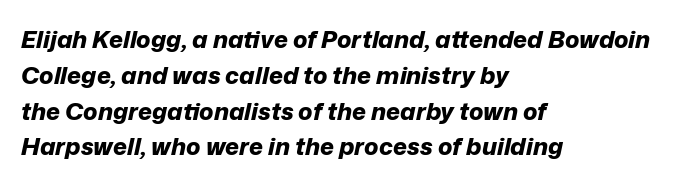
Q: Is the text bold? A: Yes.
Q: Is the text italic (slanted)? A: Yes, it leans right by about 12 degrees.
Q: Is the text underlined? A: No.
Q: How is the paragraph aligned? A: Left-aligned.
Q: Is the spacing between letters normal or unusually wide? A: Normal.
Q: Is the spacing between lines tight, normal or loose? A: Normal.
